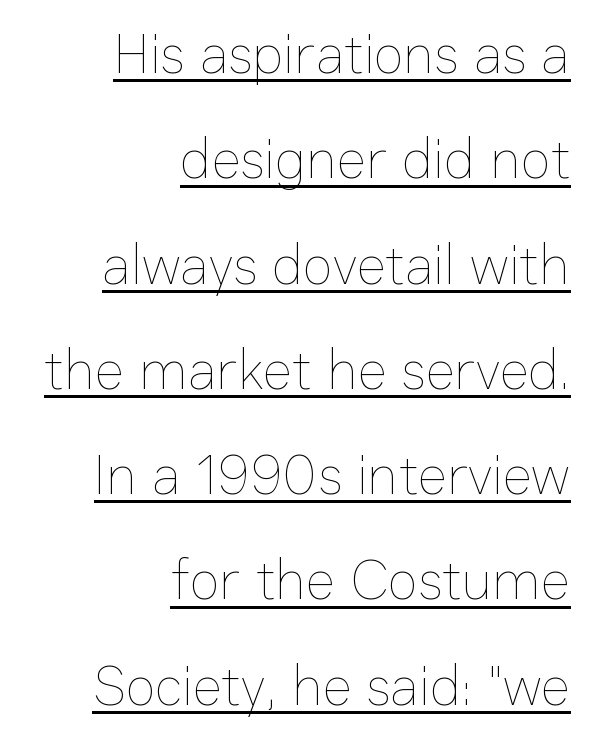
Q: Is the text bold? A: No.
Q: Is the text italic (slanted)? A: No, it is upright.
Q: Is the text underlined? A: Yes.
Q: How is the paragraph aligned? A: Right-aligned.
Q: Is the spacing between letters normal or unusually wide? A: Normal.
Q: Width (condensed, normal, or wide)? A: Normal.
Q: Stroke contrast? A: Low.
Q: x-height? A: Medium.
Q: Monospaced? A: No.
